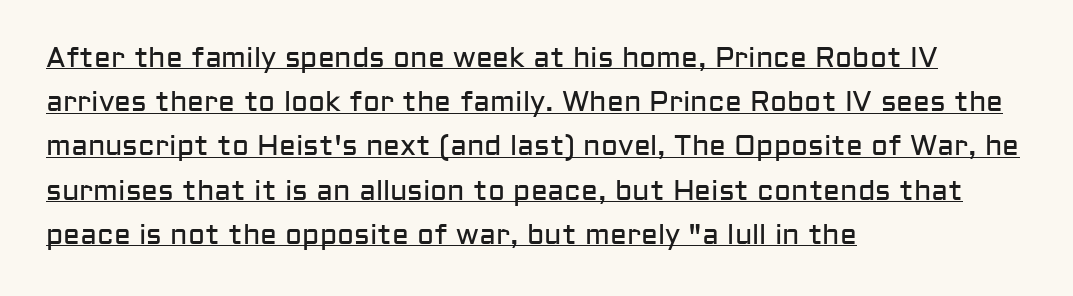
Q: Is the text bold? A: No.
Q: Is the text italic (slanted)? A: No, it is upright.
Q: Is the typeface a serif or a sans-serif typeface? A: Sans-serif.
Q: Is the text underlined? A: Yes.
Q: How is the paragraph aligned? A: Left-aligned.
Q: Is the spacing between letters normal or unusually wide? A: Normal.
Q: Is the spacing between lines tight, normal or loose? A: Normal.
Q: Width (condensed, normal, or wide)? A: Normal.
Q: Stroke contrast? A: Low.
Q: x-height? A: Medium.
Q: Monospaced? A: No.
